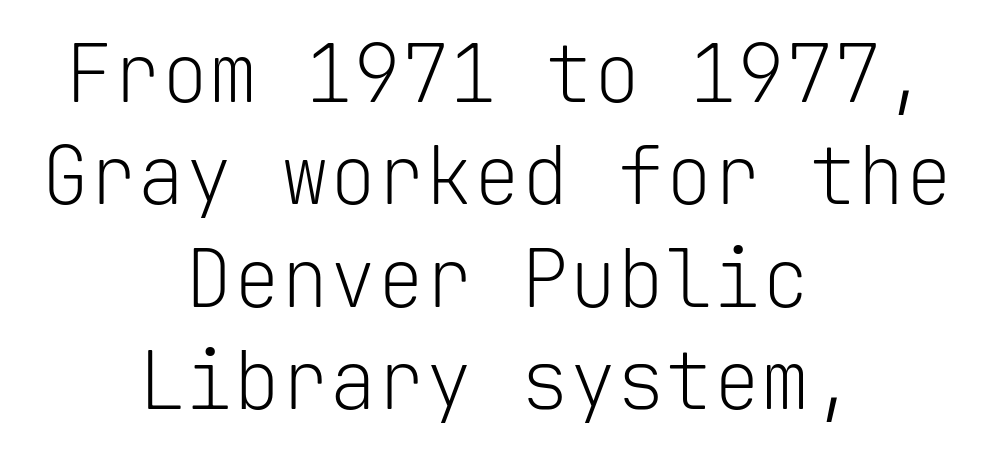
{"serif": "no", "italic": "no", "bold": "no", "weight": "light", "width": "normal", "stroke_contrast": "low", "x_height": "medium", "monospaced": "yes", "underline": "no", "align": "center", "line_spacing": "normal", "line_spacing_ratio": 1.28, "letter_spacing": "normal", "letter_spacing_em": 0.0, "glyph_px": 80}
